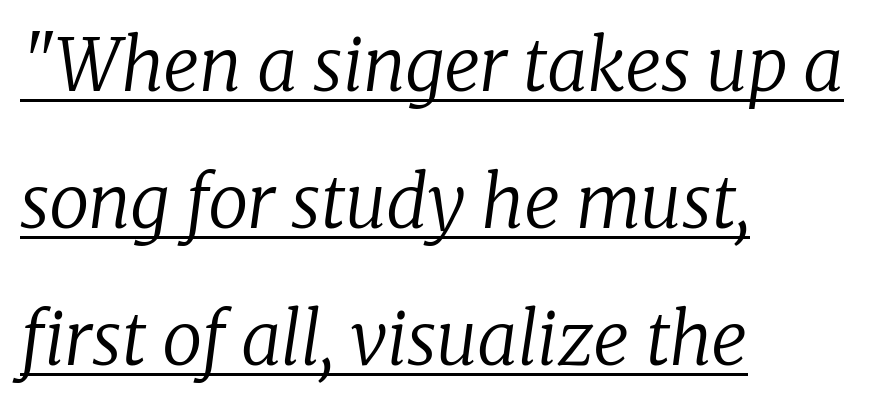
{"serif": "yes", "italic": "yes", "lean": "right", "slant_degrees": 8, "bold": "no", "weight": "regular", "width": "normal", "stroke_contrast": "low", "x_height": "medium", "monospaced": "no", "underline": "yes", "align": "left", "line_spacing": "loose", "line_spacing_ratio": 1.9, "letter_spacing": "normal", "letter_spacing_em": 0.0, "glyph_px": 72}
